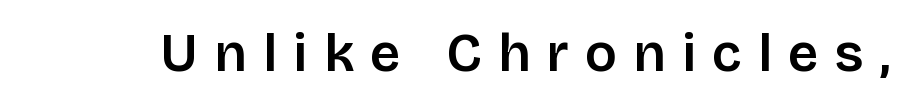
The image shows 53 px sans-serif type, upright; set unusually wide letter spacing (+0.31 em), not underlined; low stroke contrast and a large x-height.
